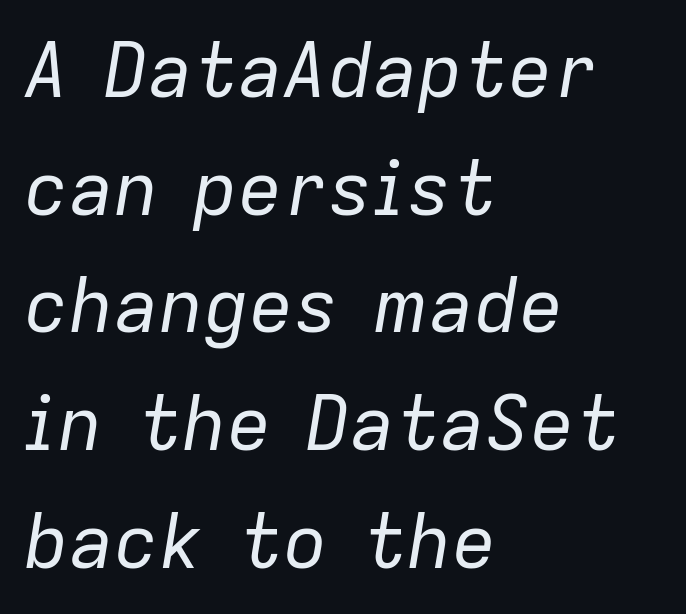
The image shows 75 px regular-weight type, italic (leaning right); set left-aligned, normal line spacing (1.57x), normal letter spacing, not underlined; low stroke contrast and a medium x-height.
